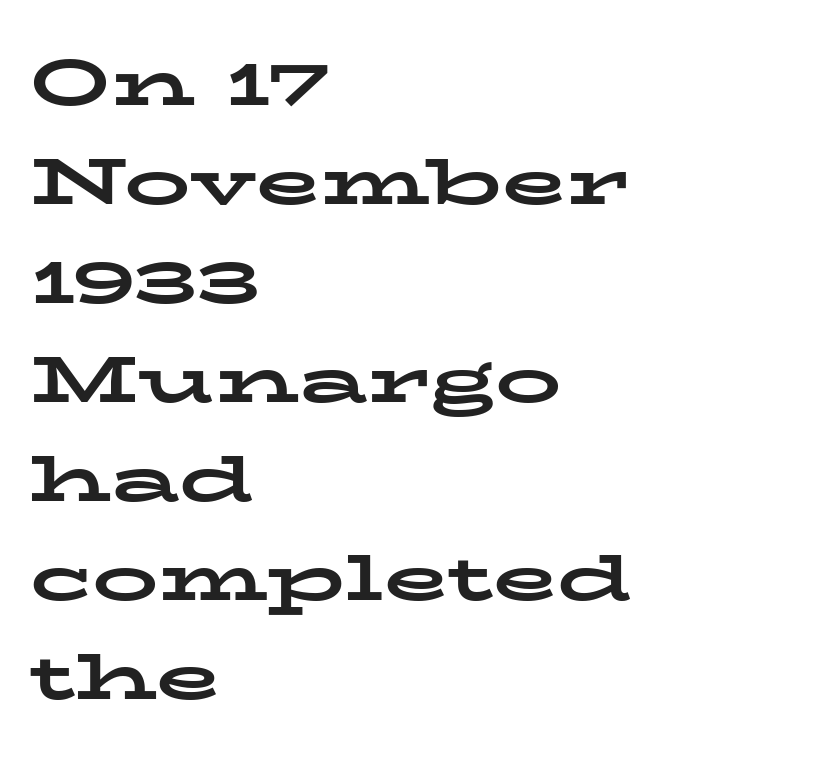
The image shows 66 px bold, wide serif type, upright; set left-aligned, normal line spacing (1.5x), normal letter spacing, not underlined; low stroke contrast and a medium x-height.
